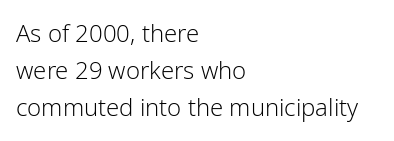
{"italic": "no", "bold": "no", "underline": "no", "align": "left", "line_spacing": "normal", "line_spacing_ratio": 1.55, "letter_spacing": "normal", "letter_spacing_em": 0.0, "glyph_px": 24}
